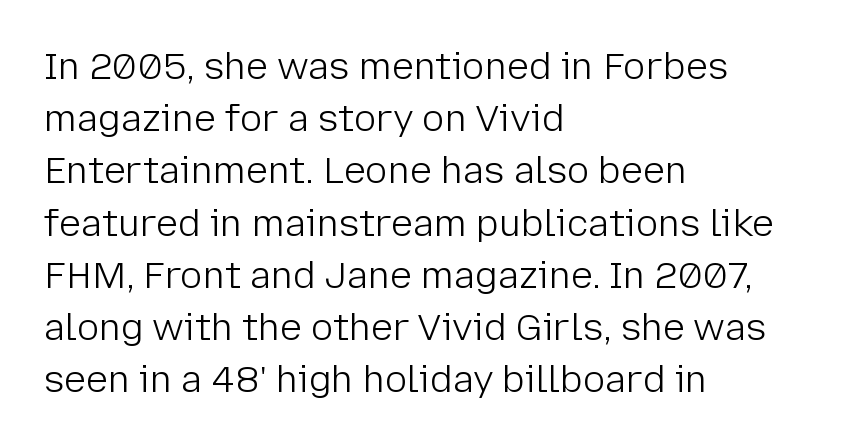
The compositor pushed each line to the left boundary. Regular leading. The face looks like a standard text weight, possibly lighter. This rendering features lettering with no underline. Does extra space separate the letters? No, they use regular spacing.
